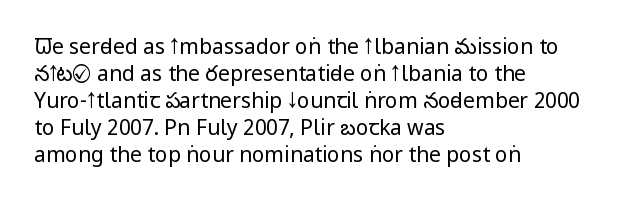
The image shows 21 px text type, upright; set left-aligned, normal line spacing (1.28x), normal letter spacing, not underlined.
